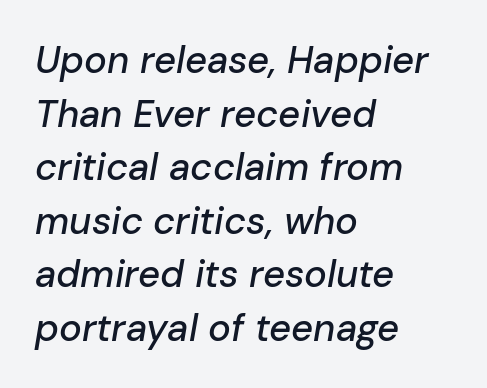
Q: Is the text italic (slanted)? A: Yes, it leans right by about 10 degrees.
Q: Is the text underlined? A: No.
Q: How is the paragraph aligned? A: Left-aligned.
Q: Is the spacing between letters normal or unusually wide? A: Normal.
Q: Is the spacing between lines tight, normal or loose? A: Normal.
Q: Width (condensed, normal, or wide)? A: Normal.
Q: Stroke contrast? A: Low.
Q: x-height? A: Medium.
Q: Monospaced? A: No.
